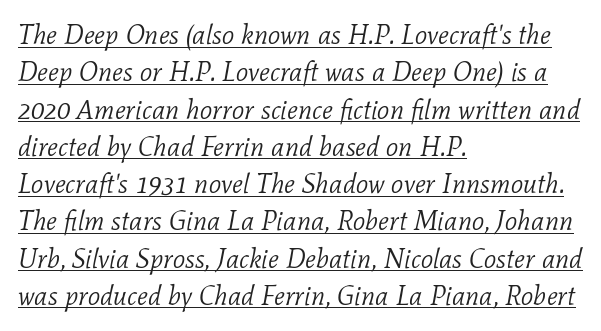
The lettering is marked with a stroke running underneath it. Regular leading. The letterforms sit shoulder to shoulder at normal distance. Nothing heavy about these letters — not bold at all.
